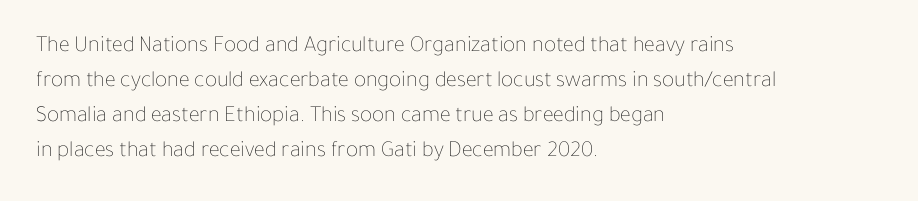
Weight: not bold — regular or lighter. The typesetter chose a ragged-right arrangement here. Each new line begins a customary step beneath the previous one. You could call the tracking neutral — neither tight nor loose. Only glyphs here, with clear space below each row. You can tell it's not italic because the verticals are truly vertical.
